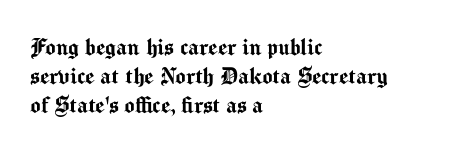
{"italic": "no", "underline": "no", "align": "left", "line_spacing": "tight", "line_spacing_ratio": 1.08, "letter_spacing": "normal", "letter_spacing_em": 0.0, "glyph_px": 27}
